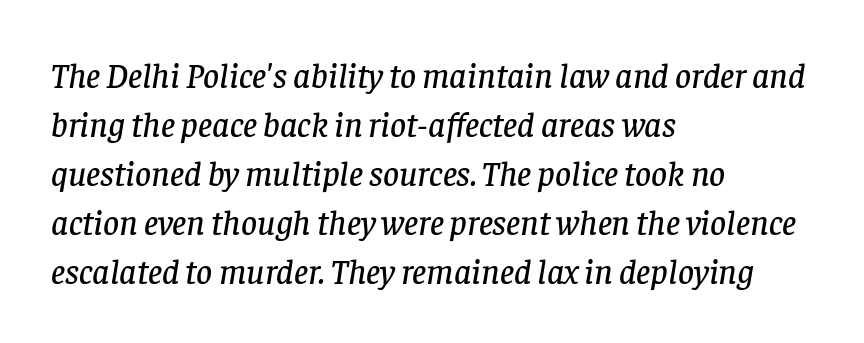
The image shows 35 px serif type, italic (leaning right); set left-aligned, normal line spacing (1.4x), normal letter spacing, not underlined; low stroke contrast and a large x-height.
